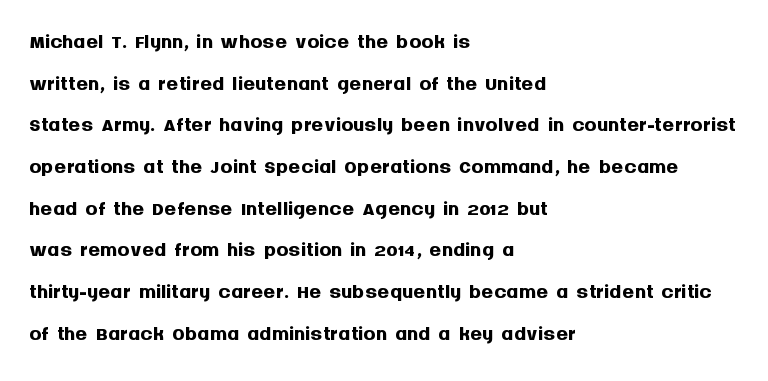
The image shows 30 px semibold sans-serif type, upright; set left-aligned, normal line spacing (1.39x), normal letter spacing, not underlined; medium stroke contrast and a large x-height.
